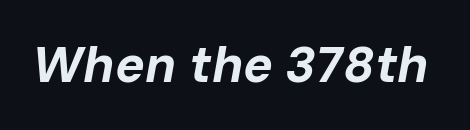
It's the slanting kind of type. Pretty heavy lettering here — definitely bold. Each letter keeps its own natural width here, so spacing adapts to shape. Standard letterfit; no display-style spreading of the glyphs. Letters rest on an invisible, unmarked baseline.
